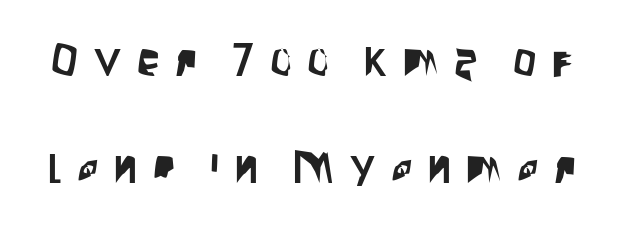
Q: Is the text italic (slanted)? A: No, it is upright.
Q: Is the typeface a serif or a sans-serif typeface? A: Sans-serif.
Q: Is the text underlined? A: No.
Q: Is the spacing between letters normal or unusually wide? A: Unusually wide.
Q: Is the spacing between lines tight, normal or loose? A: Loose.
Q: Width (condensed, normal, or wide)? A: Condensed.
Q: Stroke contrast? A: Low.
Q: x-height? A: Large.
Q: Monospaced? A: No.
